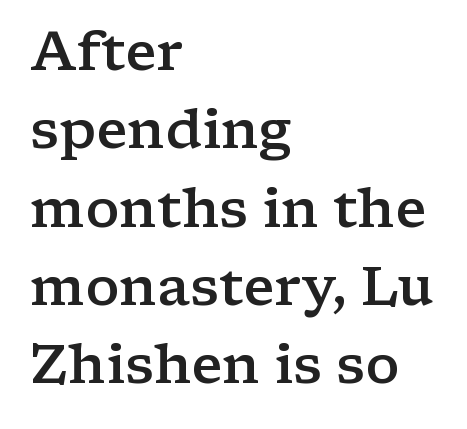
{"serif": "yes", "italic": "no", "bold": "semi", "weight": "semibold", "width": "wide", "stroke_contrast": "low", "x_height": "medium", "monospaced": "no", "underline": "no", "align": "left", "line_spacing": "normal", "line_spacing_ratio": 1.45, "letter_spacing": "normal", "letter_spacing_em": 0.0, "glyph_px": 54}
